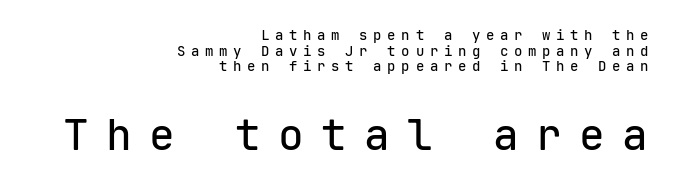
Q: Is the text italic (slanted)? A: No, it is upright.
Q: Is the typeface a serif or a sans-serif typeface? A: Sans-serif.
Q: Is the text underlined? A: No.
Q: How is the paragraph aligned? A: Right-aligned.
Q: Is the spacing between letters normal or unusually wide? A: Unusually wide.
Q: Is the spacing between lines tight, normal or loose? A: Tight.
Q: Which block of text is set in a larger size, the first (top) or the second (bottom)? A: The second (bottom) one.
Q: Width (condensed, normal, or wide)? A: Normal.
Q: Stroke contrast? A: Low.
Q: x-height? A: Medium.
Q: Monospaced? A: Yes.
